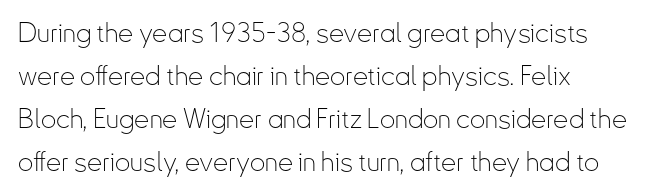
The image shows 27 px text type, upright; set left-aligned, normal line spacing (1.59x), normal letter spacing, not underlined.
